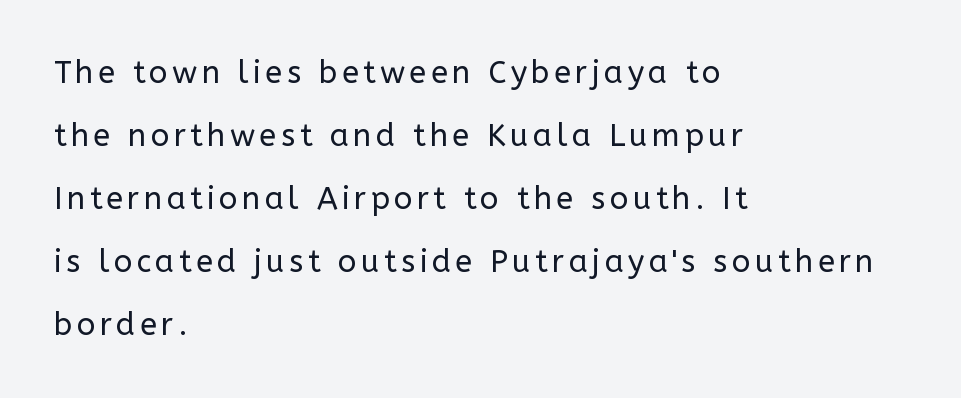
Q: Is the text bold? A: No.
Q: Is the text italic (slanted)? A: No, it is upright.
Q: Is the typeface a serif or a sans-serif typeface? A: Sans-serif.
Q: Is the text underlined? A: No.
Q: How is the paragraph aligned? A: Left-aligned.
Q: Is the spacing between lines tight, normal or loose? A: Loose.
Q: Width (condensed, normal, or wide)? A: Normal.
Q: Stroke contrast? A: Low.
Q: x-height? A: Medium.
Q: Monospaced? A: No.
